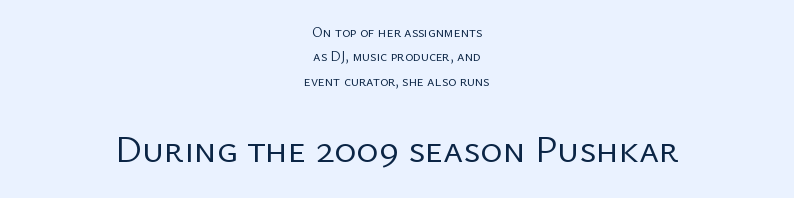
The image shows 38 px regular-weight sans-serif type, upright; set centered, line spacing 1.74x, normal letter spacing, not underlined; the second (bottom) block is 2.71x larger; low stroke contrast and a medium x-height.
